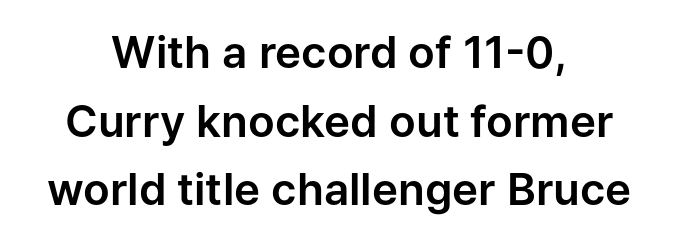
{"serif": "no", "italic": "no", "width": "normal", "stroke_contrast": "low", "x_height": "medium", "monospaced": "no", "underline": "no", "align": "center", "line_spacing": "normal", "line_spacing_ratio": 1.56, "letter_spacing": "normal", "letter_spacing_em": 0.0, "glyph_px": 44}
